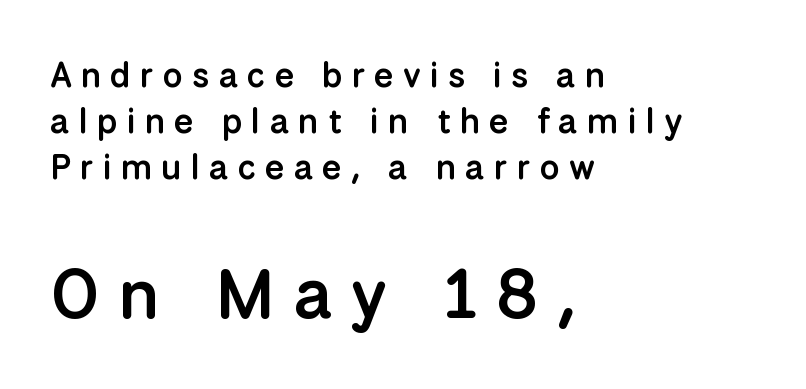
{"serif": "no", "italic": "no", "bold": "semi", "weight": "semibold", "width": "normal", "stroke_contrast": "low", "x_height": "medium", "monospaced": "no", "underline": "no", "align": "left", "line_spacing": "normal", "line_spacing_ratio": 1.32, "letter_spacing": "wide", "letter_spacing_em": 0.26, "larger_block": "second", "size_ratio": 2.0, "glyph_px": 70}
